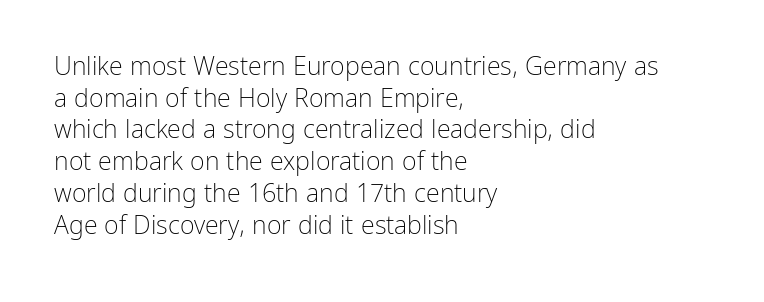
{"italic": "no", "bold": "no", "underline": "no", "align": "left", "line_spacing": "normal", "line_spacing_ratio": 1.27, "letter_spacing": "normal", "letter_spacing_em": 0.0, "glyph_px": 25}
